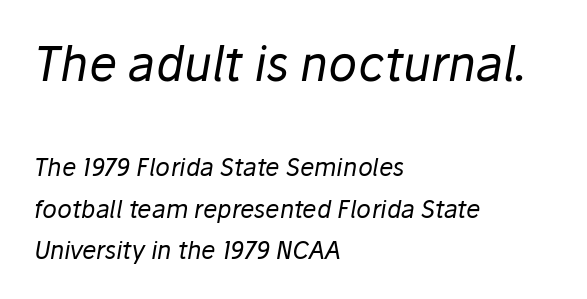
Q: Is the text bold? A: No.
Q: Is the text italic (slanted)? A: Yes, it leans right by about 10 degrees.
Q: Is the text underlined? A: No.
Q: How is the paragraph aligned? A: Left-aligned.
Q: Is the spacing between letters normal or unusually wide? A: Normal.
Q: Which block of text is set in a larger size, the first (top) or the second (bottom)? A: The first (top) one.
Q: Width (condensed, normal, or wide)? A: Normal.
Q: Stroke contrast? A: Low.
Q: x-height? A: Medium.
Q: Monospaced? A: No.
